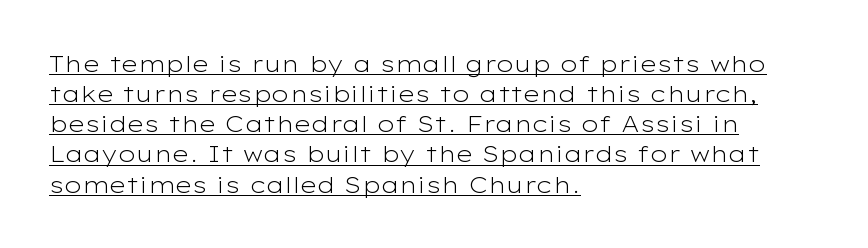
Stems and bowls with no extra thickness — not bold. Look at the tracking — it's just the regular setting, nothing added. What decoration does the sample have? An underline. No italicization has been applied; the sample stays upright. Reading down the column, the eye jumps a familiar distance to each next line. These lines stack with their left ends in a neat column.
